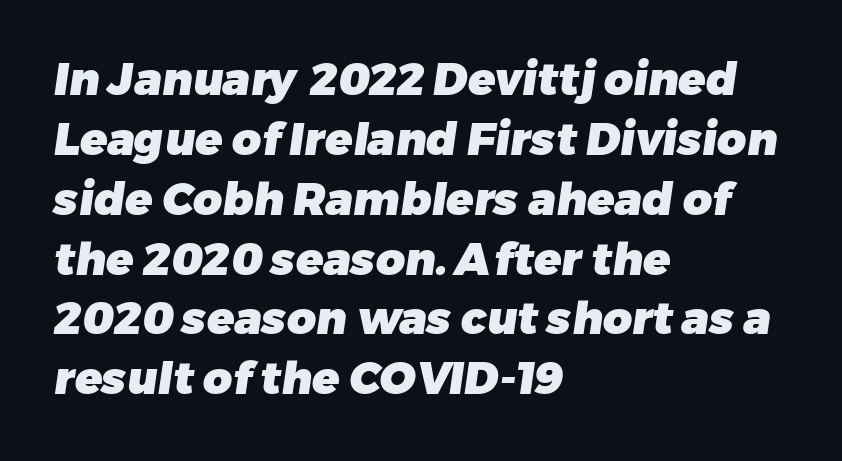
The image shows 45 px heavy sans-serif type; set left-aligned, normal line spacing (1.33x), normal letter spacing, not underlined; low stroke contrast and a medium x-height.
